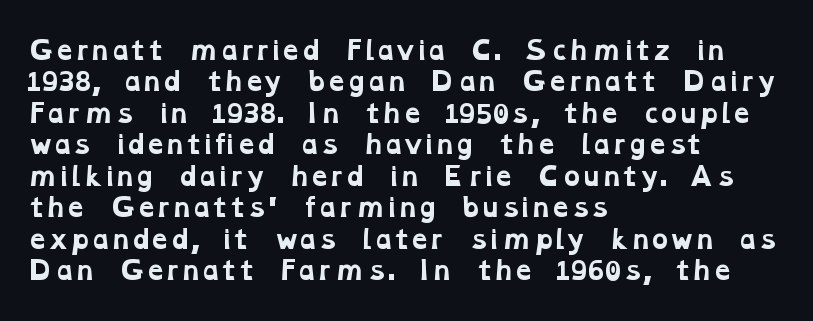
The image shows 25 px bold type; set left-aligned, normal line spacing (1.26x), normal letter spacing, not underlined.
